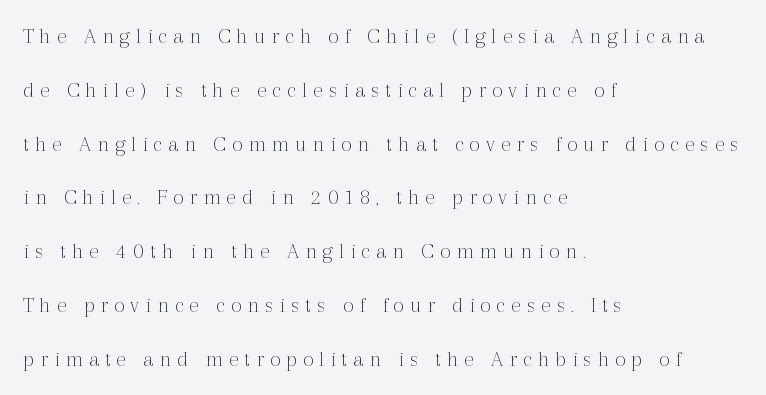
{"italic": "no", "bold": "no", "underline": "no", "align": "left", "line_spacing": "loose", "line_spacing_ratio": 2.34, "letter_spacing": "wide", "letter_spacing_em": 0.26, "glyph_px": 23}
